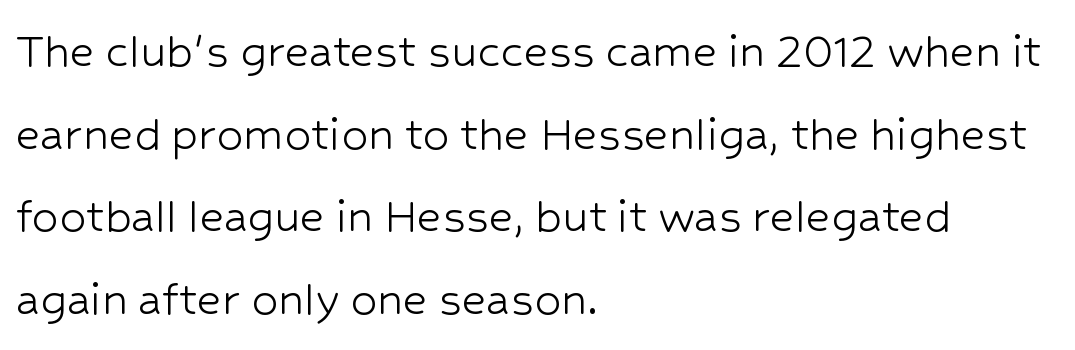
The typeface chosen for these lines omits serifs. The gaps between neighbouring characters are ordinary and unremarkable. The rendering anchors every line to the left-hand side. The glyphs are unaccompanied by any horizontal stroke below them. Whoever set this chose a conventional vertical rhythm. Italic? Not at all — the glyphs are vertical.
